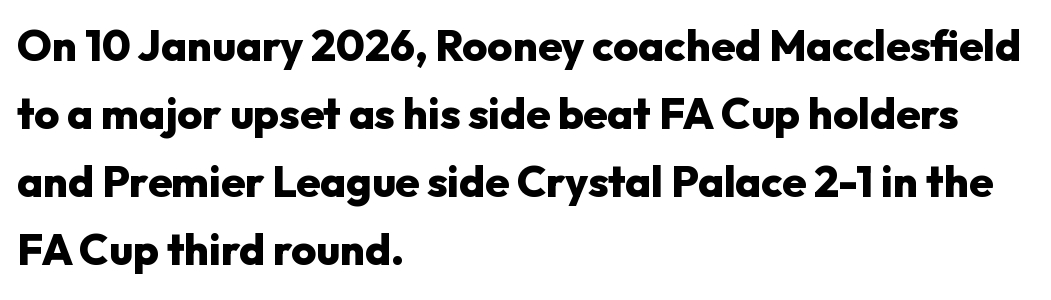
The image shows 43 px heavy sans-serif type, upright; set left-aligned, normal line spacing (1.58x), normal letter spacing, not underlined; low stroke contrast and a medium x-height.
